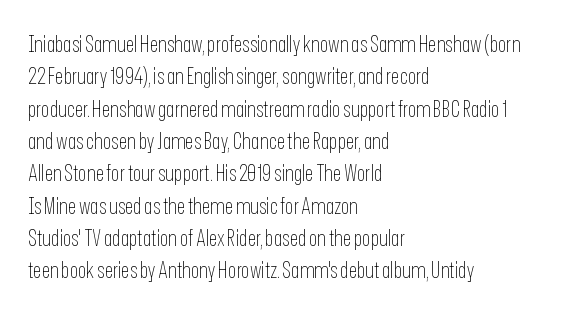
The image shows 22 px text type, upright; set left-aligned, normal line spacing (1.47x), normal letter spacing, not underlined.
